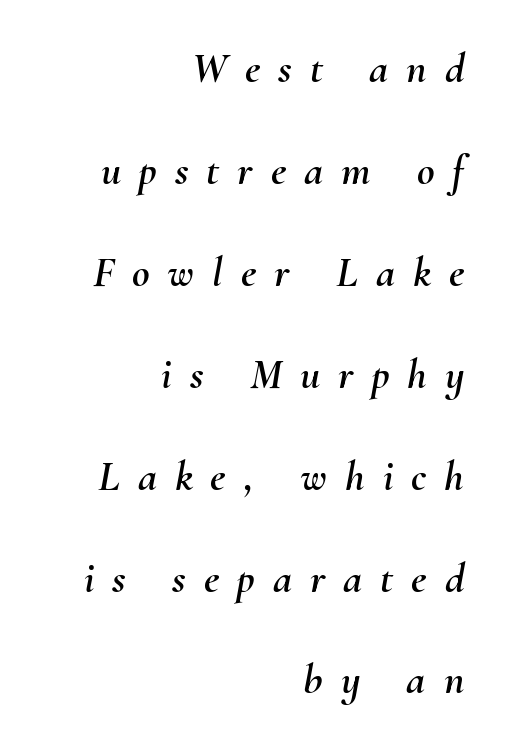
Lines of text with bare space underneath. The face used here is rendered with a markedly widened letterfit. The ragged edge is on the left, which tells us the setting is flush right. You can tell it's italic because the verticals aren't actually vertical.
